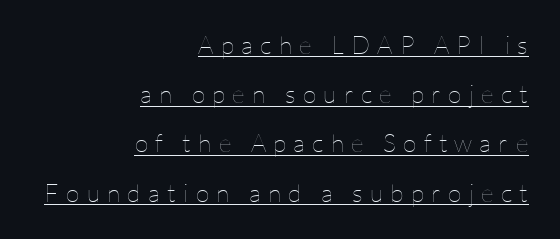
{"italic": "no", "bold": "no", "underline": "yes", "align": "right", "line_spacing": "loose", "line_spacing_ratio": 1.97, "letter_spacing": "wide", "letter_spacing_em": 0.29, "glyph_px": 25}
